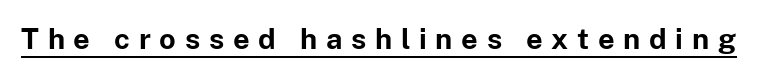
The image shows 29 px bold sans-serif type, upright; set unusually wide letter spacing (+0.3 em), underlined; low stroke contrast and a medium x-height.
